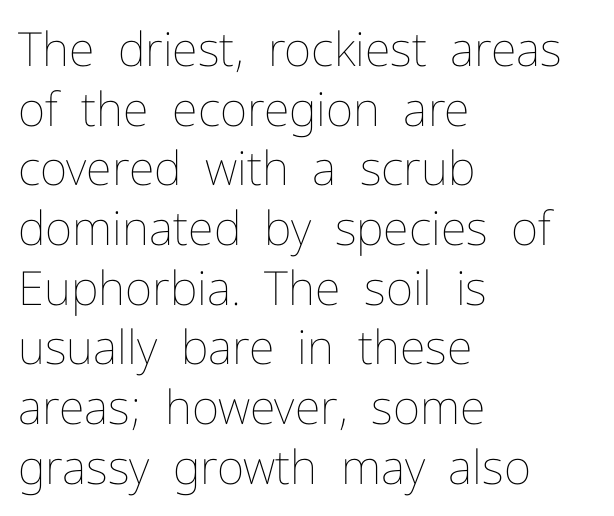
Plain, unruled lines of type. Proportional: the letters do not fall into vertical columns. Tracking value appears to be zero — textbook default spacing. In terms of leading, this rendering sits right in the middle. Every character sits straight up, as roman type does. A quiet, ordinary-to-light weight characterises the typeface.
